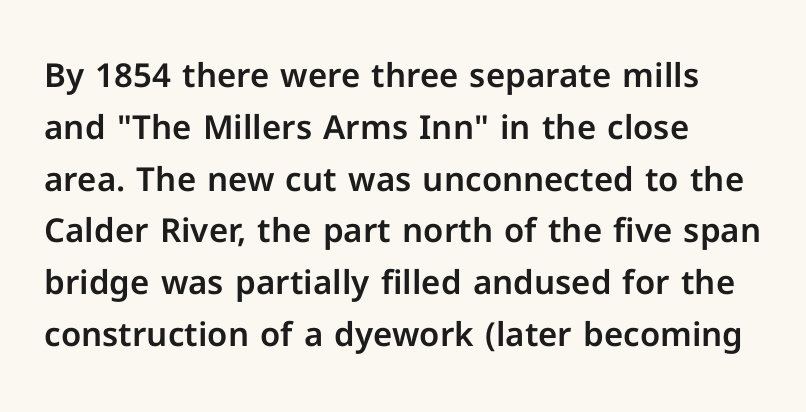
Q: Is the text italic (slanted)? A: No, it is upright.
Q: Is the typeface a serif or a sans-serif typeface? A: Sans-serif.
Q: Is the text underlined? A: No.
Q: How is the paragraph aligned? A: Left-aligned.
Q: Is the spacing between letters normal or unusually wide? A: Normal.
Q: Is the spacing between lines tight, normal or loose? A: Normal.
Q: Width (condensed, normal, or wide)? A: Normal.
Q: Stroke contrast? A: Low.
Q: x-height? A: Medium.
Q: Monospaced? A: No.
